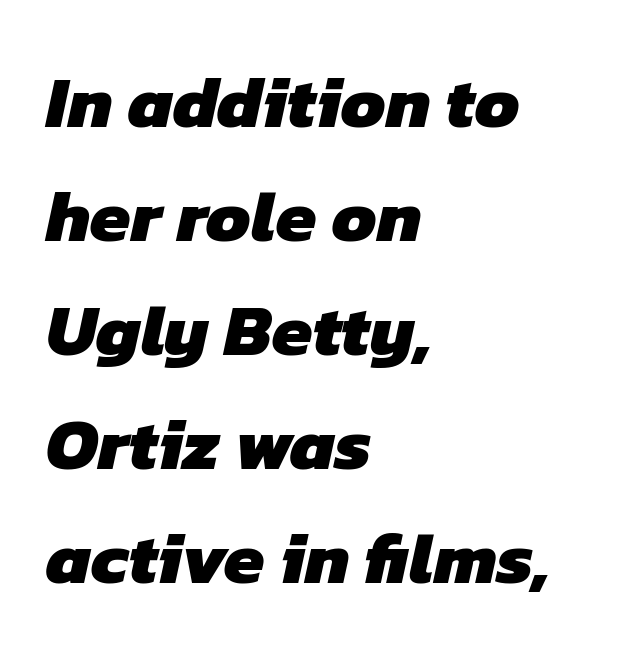
Chunky letters — that's bold for sure. Each letter's strokes conclude bluntly, with no projecting serifs. Glyph-to-glyph distance matches everyday printed text. The rag falls on the right side of this text block. The lines sit at an ordinary, default distance from one another. The baseline area is clear.
